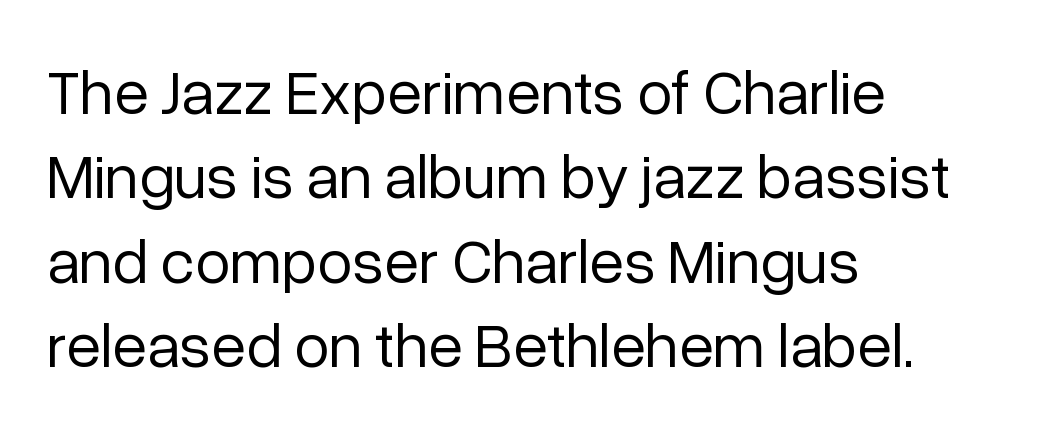
{"serif": "no", "italic": "no", "bold": "no", "weight": "regular", "width": "normal", "stroke_contrast": "low", "x_height": "medium", "monospaced": "no", "underline": "no", "align": "left", "line_spacing": "normal", "line_spacing_ratio": 1.34, "letter_spacing": "normal", "letter_spacing_em": 0.0, "glyph_px": 63}
